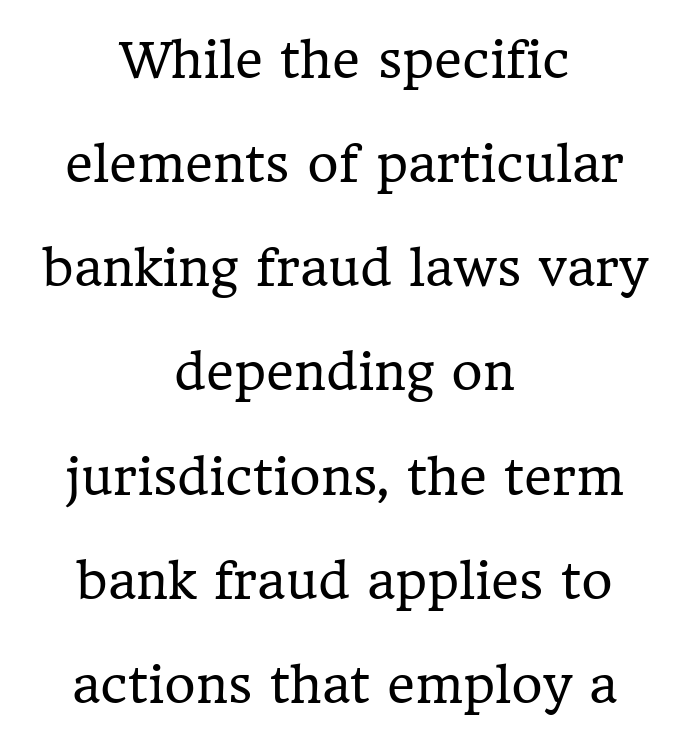
The image shows 48 px regular-weight serif type, upright; set centered, loose line spacing (2.17x), normal letter spacing, not underlined; low stroke contrast and a medium x-height.
